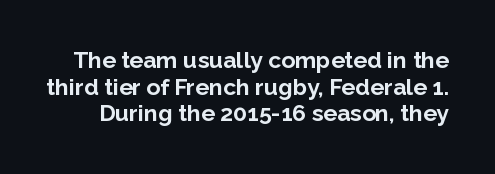
{"italic": "no", "bold": "yes", "underline": "no", "line_spacing_ratio": 1.16, "letter_spacing": "normal", "letter_spacing_em": 0.0, "glyph_px": 23}
